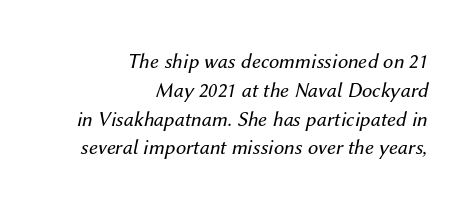
Q: Is the text bold? A: No.
Q: Is the text italic (slanted)? A: Yes, it leans right by about 12 degrees.
Q: Is the text underlined? A: No.
Q: How is the paragraph aligned? A: Right-aligned.
Q: Is the spacing between letters normal or unusually wide? A: Normal.
Q: Is the spacing between lines tight, normal or loose? A: Normal.
